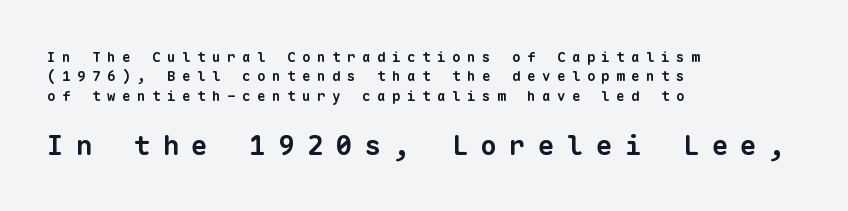
Q: Is the text bold? A: Yes.
Q: Is the text underlined? A: No.
Q: How is the paragraph aligned? A: Left-aligned.
Q: Is the spacing between letters normal or unusually wide? A: Unusually wide.
Q: Is the spacing between lines tight, normal or loose? A: Normal.
Q: Which block of text is set in a larger size, the first (top) or the second (bottom)? A: The second (bottom) one.
